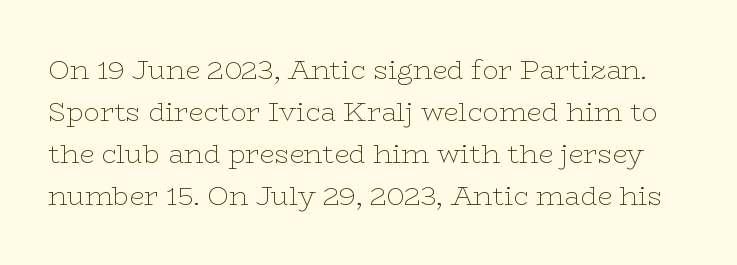
Q: Is the text bold? A: No.
Q: Is the text italic (slanted)? A: No, it is upright.
Q: Is the text underlined? A: No.
Q: Is the spacing between letters normal or unusually wide? A: Normal.
Q: Is the spacing between lines tight, normal or loose? A: Normal.
